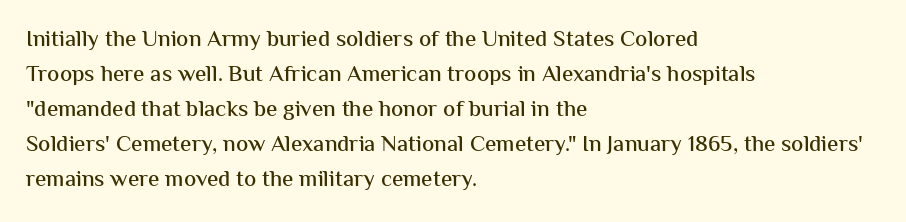
{"italic": "no", "underline": "no", "align": "left", "line_spacing": "normal", "line_spacing_ratio": 1.52, "letter_spacing": "normal", "letter_spacing_em": 0.0, "glyph_px": 23}
